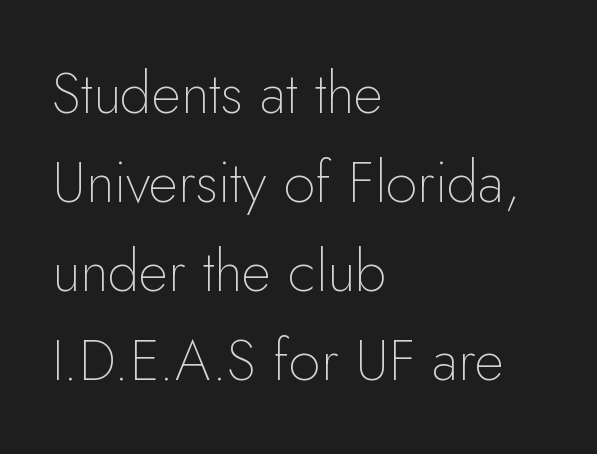
{"serif": "no", "italic": "no", "bold": "no", "weight": "thin", "width": "normal", "stroke_contrast": "low", "x_height": "small", "monospaced": "no", "underline": "no", "align": "left", "line_spacing": "normal", "line_spacing_ratio": 1.56, "letter_spacing": "normal", "letter_spacing_em": 0.0, "glyph_px": 57}
